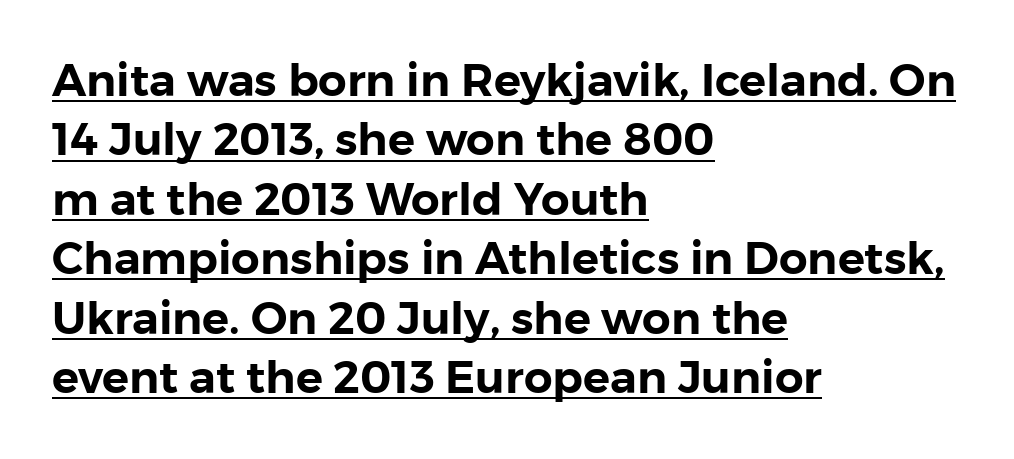
Q: Is the text italic (slanted)? A: No, it is upright.
Q: Is the typeface a serif or a sans-serif typeface? A: Sans-serif.
Q: Is the text underlined? A: Yes.
Q: How is the paragraph aligned? A: Left-aligned.
Q: Is the spacing between letters normal or unusually wide? A: Normal.
Q: Is the spacing between lines tight, normal or loose? A: Normal.
Q: Width (condensed, normal, or wide)? A: Normal.
Q: Stroke contrast? A: Low.
Q: x-height? A: Medium.
Q: Monospaced? A: No.
